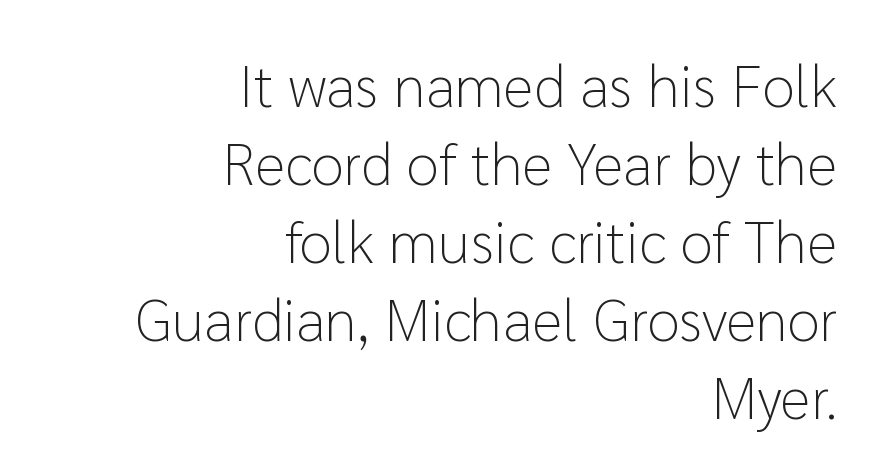
The image shows 59 px light sans-serif type, upright; set right-aligned, normal line spacing (1.32x), normal letter spacing, not underlined; low stroke contrast and a medium x-height.
